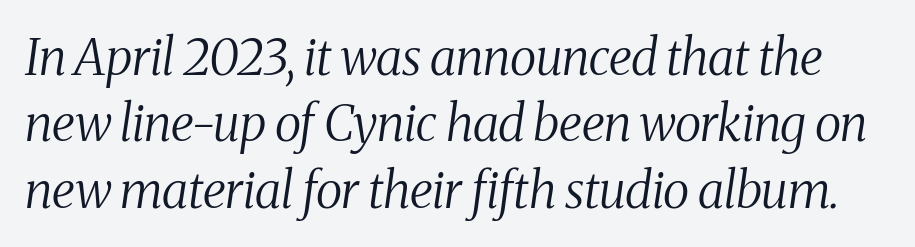
You could not count columns in this text — the font is proportionally spaced. The strokes are not fattened; the text isn't bold. The baseline area is clear. The horizontal fit of the characters is conventional and even. Note: serifs present on the glyphs.
